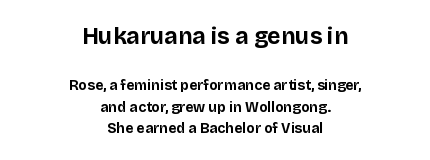
Observe the ordinary spacing: letters are neighbours, not strangers. Compared with a flush-left layout, this one balances lines on the center instead. Is there much room between lines? A standard amount, neither cramped nor airy. Is the type bold? Yes — the strokes are clearly thick and heavy. Designer's note — italics off, roman on. The gap between lines stays unmarked.
